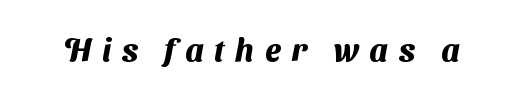
Q: Is the text bold? A: Yes.
Q: Is the typeface a serif or a sans-serif typeface? A: Sans-serif.
Q: Is the text underlined? A: No.
Q: Is the spacing between letters normal or unusually wide? A: Unusually wide.
Q: Width (condensed, normal, or wide)? A: Normal.
Q: Stroke contrast? A: Medium.
Q: x-height? A: Medium.
Q: Monospaced? A: No.
